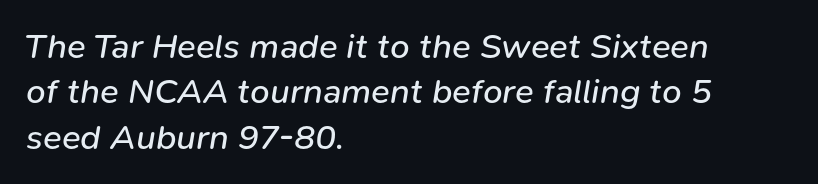
Q: Is the text bold? A: No.
Q: Is the text italic (slanted)? A: Yes, it leans right by about 9 degrees.
Q: Is the text underlined? A: No.
Q: How is the paragraph aligned? A: Left-aligned.
Q: Is the spacing between letters normal or unusually wide? A: Normal.
Q: Is the spacing between lines tight, normal or loose? A: Normal.
Q: Width (condensed, normal, or wide)? A: Normal.
Q: Stroke contrast? A: Low.
Q: x-height? A: Medium.
Q: Monospaced? A: No.
